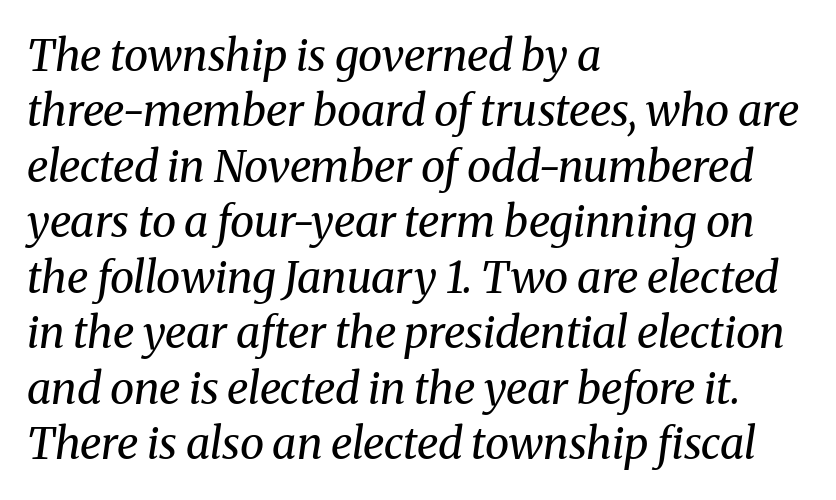
{"serif": "yes", "italic": "yes", "lean": "right", "slant_degrees": 8, "bold": "no", "weight": "regular", "width": "normal", "stroke_contrast": "medium", "x_height": "medium", "monospaced": "no", "underline": "no", "align": "left", "line_spacing": "normal", "line_spacing_ratio": 1.26, "letter_spacing": "normal", "letter_spacing_em": 0.0, "glyph_px": 44}
